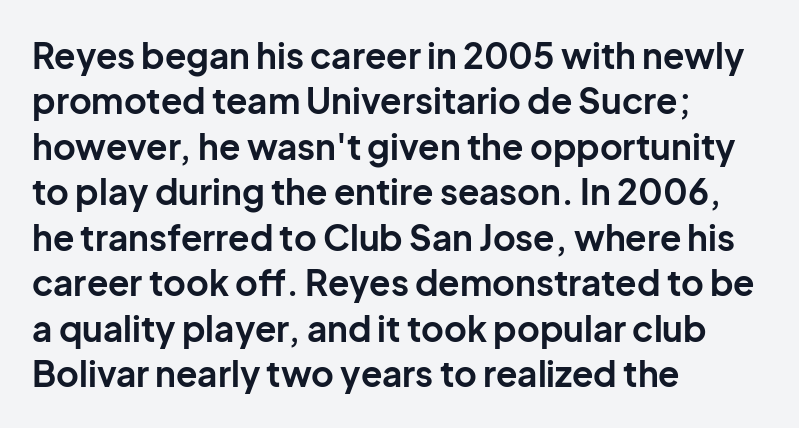
{"serif": "no", "italic": "no", "bold": "yes", "weight": "bold", "width": "normal", "stroke_contrast": "low", "x_height": "medium", "monospaced": "no", "underline": "no", "align": "left", "line_spacing": "normal", "line_spacing_ratio": 1.3, "letter_spacing": "normal", "letter_spacing_em": 0.0, "glyph_px": 35}
